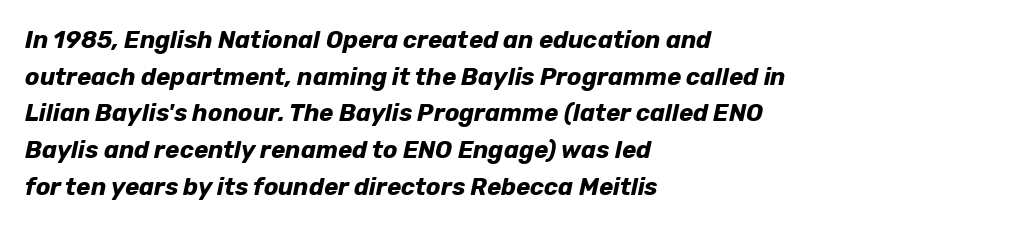
The passage shown leans; its letterforms are oblique. A student would call this left alignment; a typographer would say flush left, rag right. The type is set solid horizontally, with unmodified tracking. Notice how descenders clear the ascenders below comfortably — that's standard leading. Anything drawn beneath the words? Only blank space. Students, this is bold: see how much ink each stroke carries.
